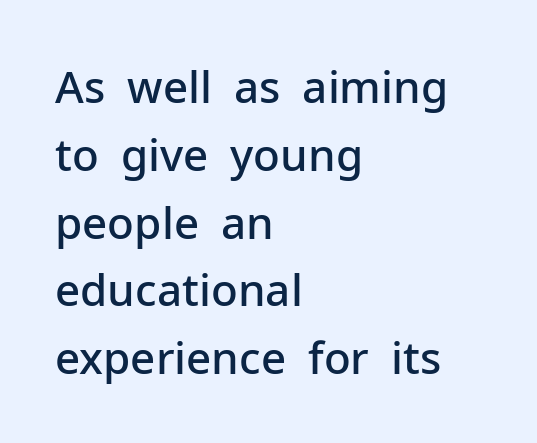
Q: Is the text bold? A: Semi-bold.
Q: Is the text italic (slanted)? A: No, it is upright.
Q: Is the typeface a serif or a sans-serif typeface? A: Sans-serif.
Q: Is the text underlined? A: No.
Q: How is the paragraph aligned? A: Left-aligned.
Q: Is the spacing between letters normal or unusually wide? A: Normal.
Q: Is the spacing between lines tight, normal or loose? A: Normal.
Q: Width (condensed, normal, or wide)? A: Normal.
Q: Stroke contrast? A: Low.
Q: x-height? A: Medium.
Q: Monospaced? A: No.
